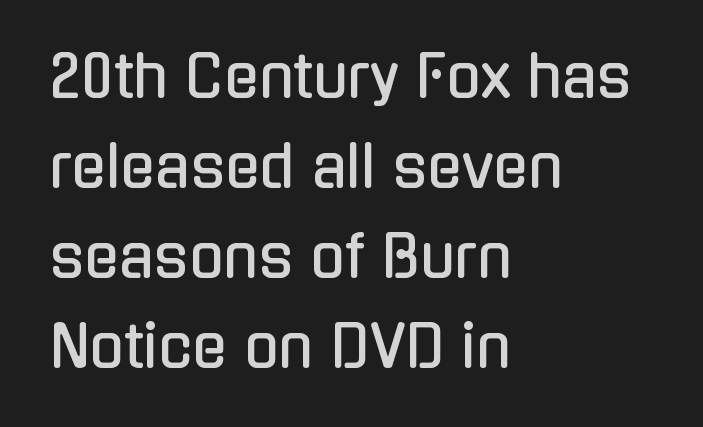
{"serif": "no", "italic": "no", "width": "condensed", "stroke_contrast": "low", "x_height": "medium", "monospaced": "no", "underline": "no", "align": "left", "line_spacing": "normal", "line_spacing_ratio": 1.58, "letter_spacing": "normal", "letter_spacing_em": 0.0, "glyph_px": 57}
